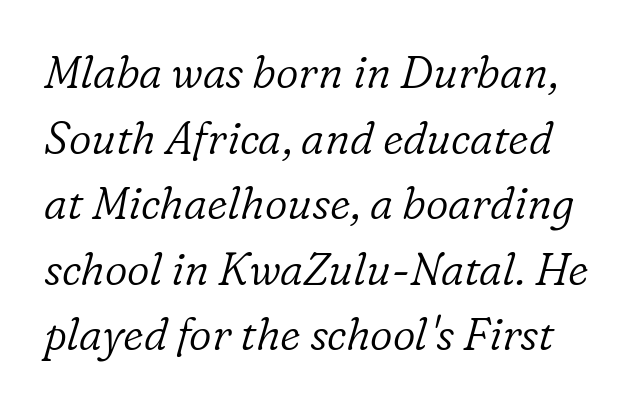
{"serif": "yes", "italic": "yes", "lean": "right", "slant_degrees": 16, "bold": "no", "weight": "light", "width": "normal", "stroke_contrast": "low", "x_height": "medium", "monospaced": "no", "underline": "no", "line_spacing": "normal", "line_spacing_ratio": 1.49, "letter_spacing": "normal", "letter_spacing_em": 0.0, "glyph_px": 44}
